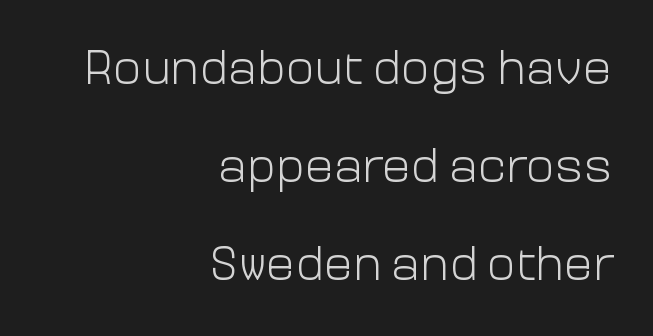
The image shows 48 px light sans-serif type, upright; set right-aligned, loose line spacing (2.04x), normal letter spacing, not underlined; low stroke contrast and a medium x-height.
